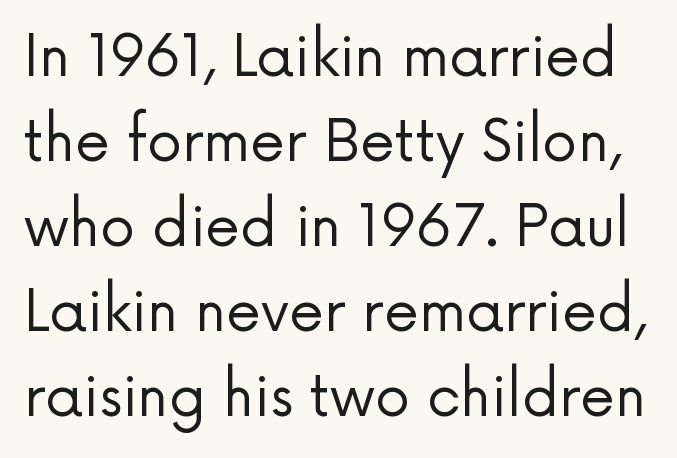
{"serif": "no", "italic": "no", "bold": "no", "weight": "regular", "width": "normal", "stroke_contrast": "low", "x_height": "medium", "monospaced": "no", "underline": "no", "line_spacing": "normal", "line_spacing_ratio": 1.52, "letter_spacing": "normal", "letter_spacing_em": 0.0, "glyph_px": 56}
